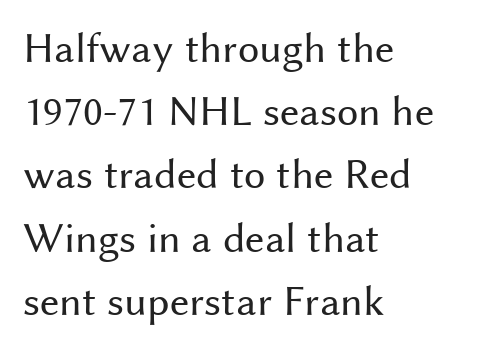
Q: Is the text bold? A: No.
Q: Is the text italic (slanted)? A: No, it is upright.
Q: Is the typeface a serif or a sans-serif typeface? A: Sans-serif.
Q: Is the text underlined? A: No.
Q: How is the paragraph aligned? A: Left-aligned.
Q: Is the spacing between letters normal or unusually wide? A: Normal.
Q: Is the spacing between lines tight, normal or loose? A: Normal.
Q: Width (condensed, normal, or wide)? A: Normal.
Q: Stroke contrast? A: Medium.
Q: x-height? A: Medium.
Q: Monospaced? A: No.
